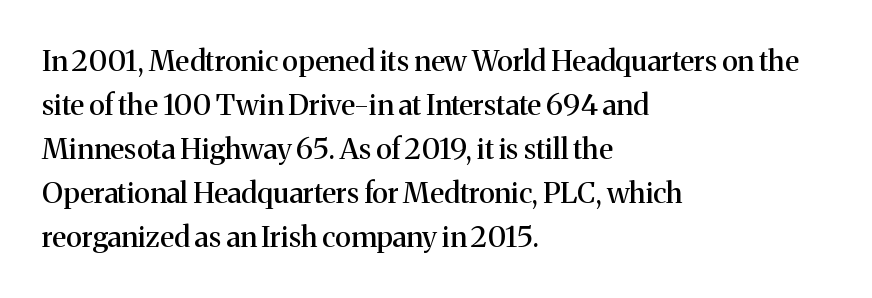
The image shows 29 px serif type, upright; set left-aligned, normal line spacing (1.52x), normal letter spacing, not underlined; medium stroke contrast and a medium x-height.
